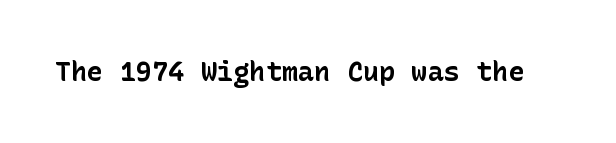
The image shows 27 px bold type, upright; set normal letter spacing, not underlined.
